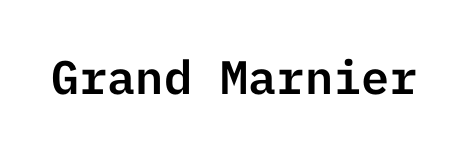
Q: Is the text italic (slanted)? A: No, it is upright.
Q: Is the typeface a serif or a sans-serif typeface? A: Sans-serif.
Q: Is the text underlined? A: No.
Q: Is the spacing between letters normal or unusually wide? A: Normal.
Q: Width (condensed, normal, or wide)? A: Normal.
Q: Stroke contrast? A: Low.
Q: x-height? A: Medium.
